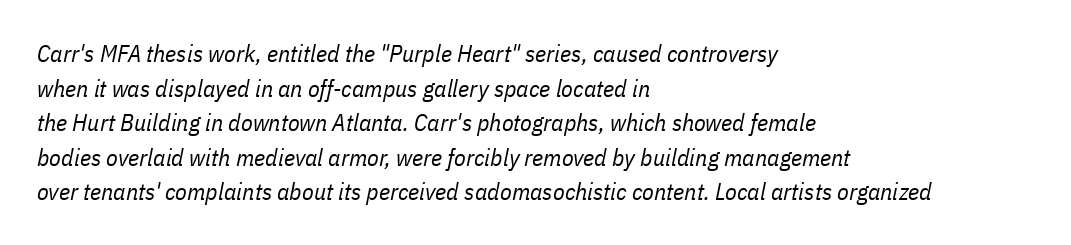
Glyph-to-glyph distance matches everyday printed text. Has an underline been added? It has not. Honestly, the row spacing looks completely unremarkable. There's an unmistakable incline to the writing here.
